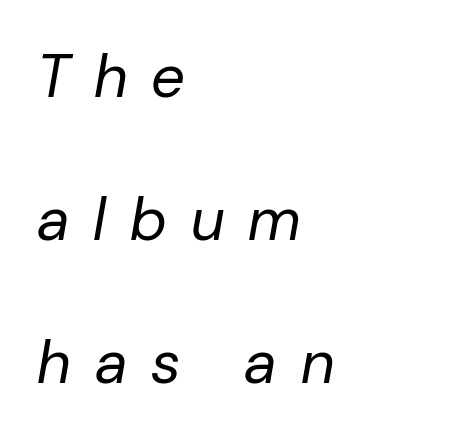
The image shows 60 px regular-weight type, italic (leaning right); set left-aligned, loose line spacing (2.38x), unusually wide letter spacing (+0.4 em), not underlined; low stroke contrast and a medium x-height.
